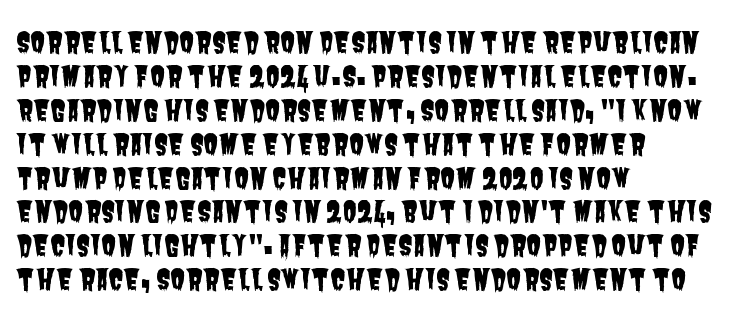
Plain, unruled lines of type. The rendering anchors every line to the left-hand side. A sans-serif font was chosen for this passage. How are the letters spaced? Ordinarily, with no added tracking. Looks like regular typesetting: each glyph gets only the width it needs.
